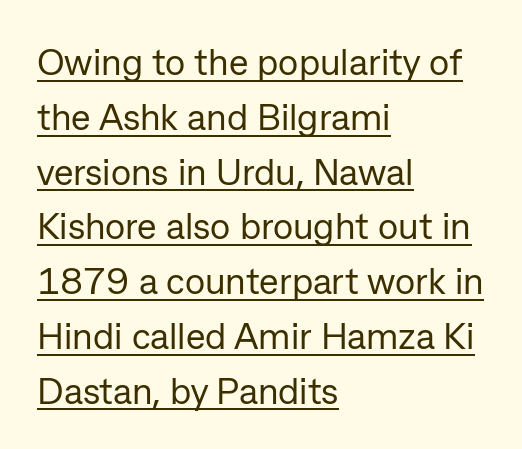
Q: Is the text bold? A: No.
Q: Is the text italic (slanted)? A: No, it is upright.
Q: Is the typeface a serif or a sans-serif typeface? A: Sans-serif.
Q: Is the text underlined? A: Yes.
Q: How is the paragraph aligned? A: Left-aligned.
Q: Is the spacing between letters normal or unusually wide? A: Normal.
Q: Is the spacing between lines tight, normal or loose? A: Normal.
Q: Width (condensed, normal, or wide)? A: Normal.
Q: Stroke contrast? A: Low.
Q: x-height? A: Medium.
Q: Monospaced? A: No.
